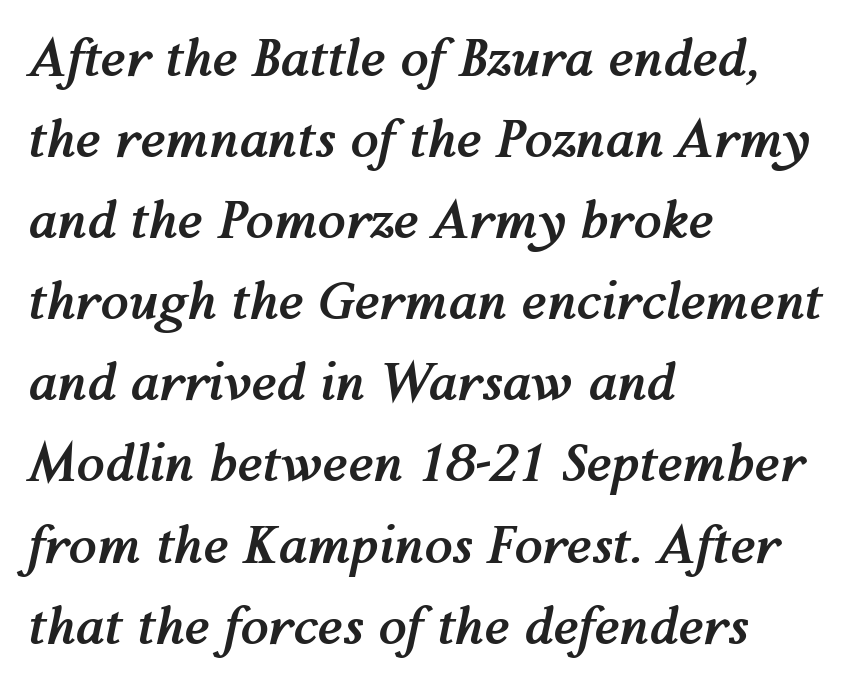
Q: Is the text bold? A: Yes.
Q: Is the text italic (slanted)? A: Yes, it leans right by about 12 degrees.
Q: Is the text underlined? A: No.
Q: How is the paragraph aligned? A: Left-aligned.
Q: Is the spacing between letters normal or unusually wide? A: Normal.
Q: Is the spacing between lines tight, normal or loose? A: Normal.
Q: Width (condensed, normal, or wide)? A: Normal.
Q: Stroke contrast? A: Medium.
Q: x-height? A: Medium.
Q: Monospaced? A: No.
